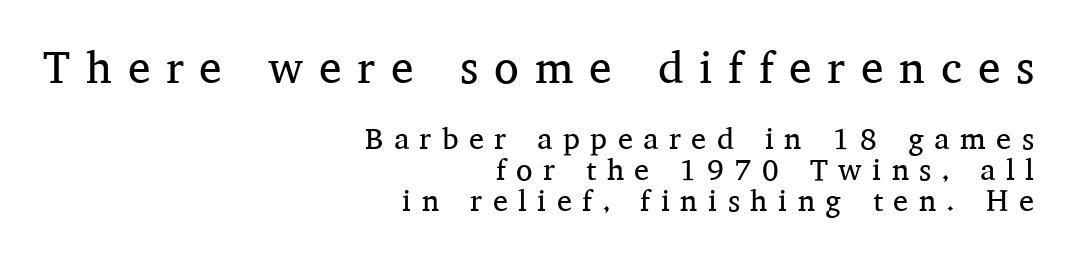
The image shows 45 px regular-weight serif type, upright; set right-aligned, tight line spacing (1.03x), unusually wide letter spacing (+0.35 em), not underlined; the first (top) block is 1.5x larger; medium stroke contrast and a medium x-height.
